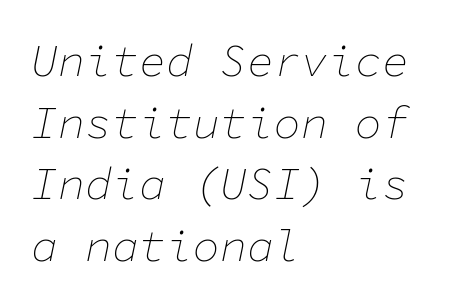
Q: Is the text bold? A: No.
Q: Is the text italic (slanted)? A: Yes, it leans right by about 11 degrees.
Q: Is the text underlined? A: No.
Q: How is the paragraph aligned? A: Left-aligned.
Q: Is the spacing between letters normal or unusually wide? A: Normal.
Q: Is the spacing between lines tight, normal or loose? A: Normal.
Q: Width (condensed, normal, or wide)? A: Normal.
Q: Stroke contrast? A: Low.
Q: x-height? A: Medium.
Q: Monospaced? A: Yes.
